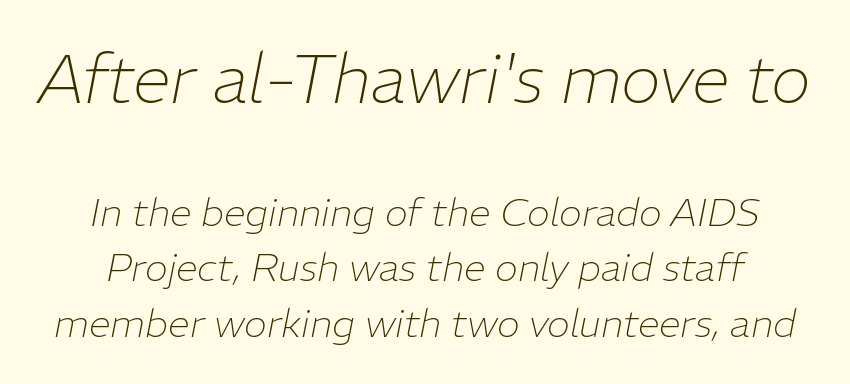
The image shows 68 px thin type, italic (leaning right); set normal line spacing (1.42x), normal letter spacing, not underlined; the first (top) block is 1.74x larger; low stroke contrast and a medium x-height.
